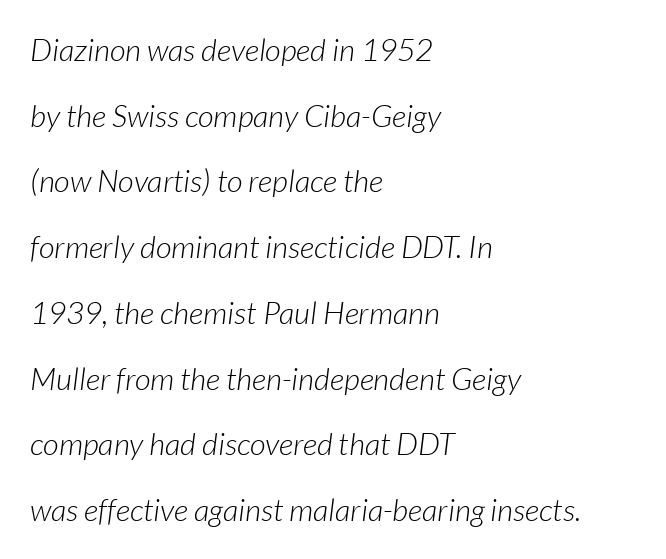
Q: Is the text bold? A: No.
Q: Is the text italic (slanted)? A: Yes, it leans right by about 7 degrees.
Q: Is the text underlined? A: No.
Q: How is the paragraph aligned? A: Left-aligned.
Q: Is the spacing between letters normal or unusually wide? A: Normal.
Q: Is the spacing between lines tight, normal or loose? A: Loose.
Q: Width (condensed, normal, or wide)? A: Normal.
Q: Stroke contrast? A: Low.
Q: x-height? A: Medium.
Q: Monospaced? A: No.
